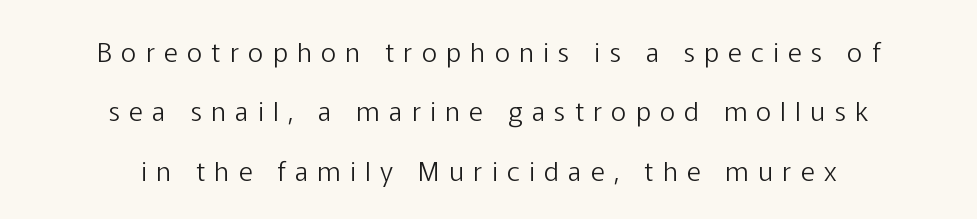
{"italic": "no", "bold": "no", "underline": "no", "align": "center", "line_spacing": "loose", "line_spacing_ratio": 2.2, "letter_spacing": "wide", "letter_spacing_em": 0.34, "glyph_px": 27}
